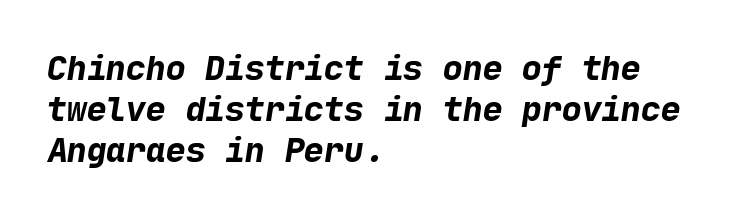
{"serif": "no", "bold": "yes", "weight": "bold", "width": "normal", "stroke_contrast": "low", "x_height": "medium", "underline": "no", "align": "left", "line_spacing_ratio": 1.24, "letter_spacing": "normal", "letter_spacing_em": 0.0, "glyph_px": 33}
